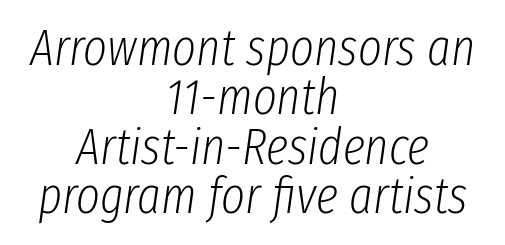
Q: Is the text bold? A: No.
Q: Is the text italic (slanted)? A: Yes, it leans right by about 8 degrees.
Q: Is the text underlined? A: No.
Q: How is the paragraph aligned? A: Centered.
Q: Is the spacing between letters normal or unusually wide? A: Normal.
Q: Is the spacing between lines tight, normal or loose? A: Tight.
Q: Width (condensed, normal, or wide)? A: Condensed.
Q: Stroke contrast? A: Low.
Q: x-height? A: Medium.
Q: Monospaced? A: No.
